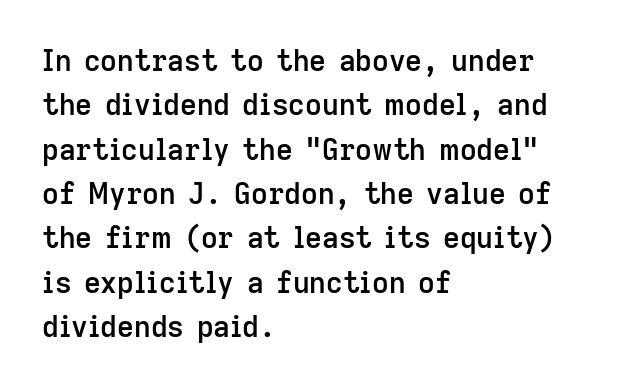
{"serif": "no", "italic": "no", "bold": "semi", "weight": "semibold", "width": "normal", "stroke_contrast": "low", "x_height": "medium", "monospaced": "no", "underline": "no", "align": "left", "line_spacing": "normal", "line_spacing_ratio": 1.53, "letter_spacing": "normal", "letter_spacing_em": 0.0, "glyph_px": 29}
